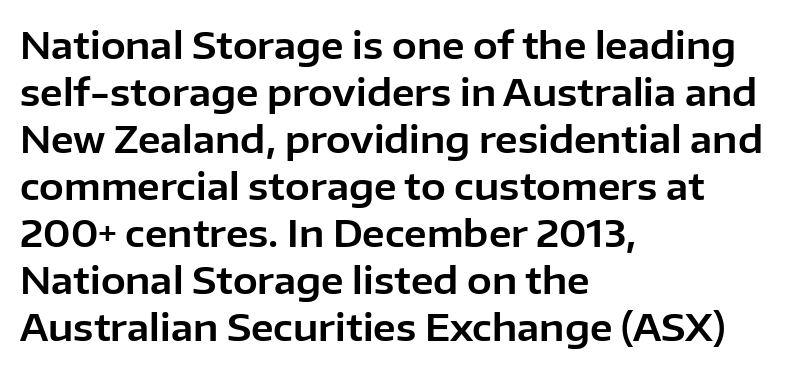
Descender tails drop into unmarked territory. The specimen reads as upright at a glance. Character widths vary here, with narrow letters taking less room than wide ones. The passage shown is typeset with a sans-serif family. Every row of glyphs begins at an identical x-position on the left.
